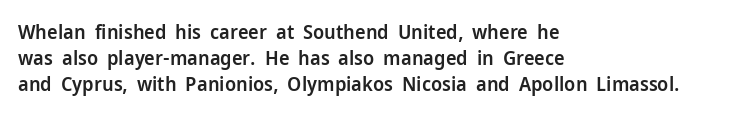
Is there any slant? The stems are plumb. In terms of letterspacing, this is plain default setting. The baseline area is clear. The passage is arranged the way most books set body copy — flush left.
